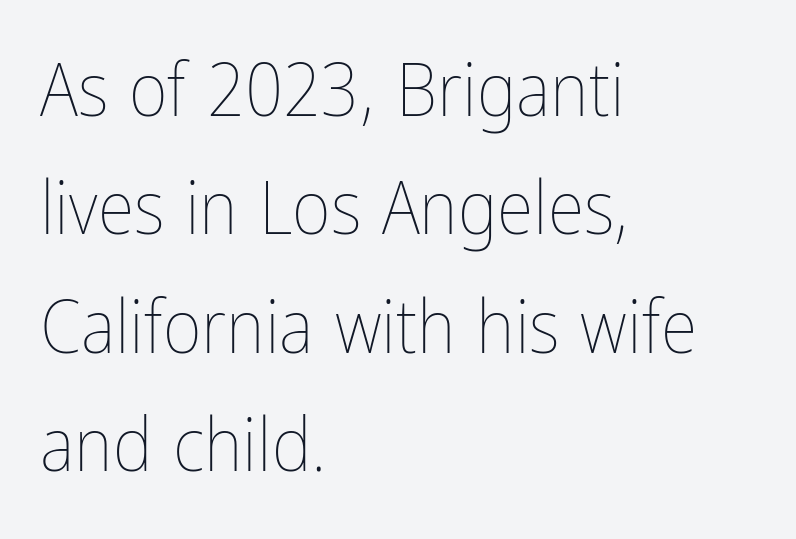
Q: Is the text bold? A: No.
Q: Is the text italic (slanted)? A: No, it is upright.
Q: Is the text underlined? A: No.
Q: How is the paragraph aligned? A: Left-aligned.
Q: Is the spacing between letters normal or unusually wide? A: Normal.
Q: Is the spacing between lines tight, normal or loose? A: Normal.
Q: Width (condensed, normal, or wide)? A: Condensed.
Q: Stroke contrast? A: Low.
Q: x-height? A: Medium.
Q: Monospaced? A: No.
